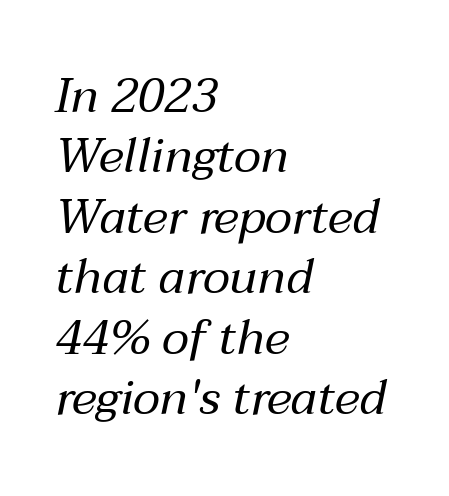
The image shows 48 px regular-weight type, italic (leaning right); set left-aligned, normal line spacing (1.26x), normal letter spacing, not underlined; medium stroke contrast and a medium x-height.
